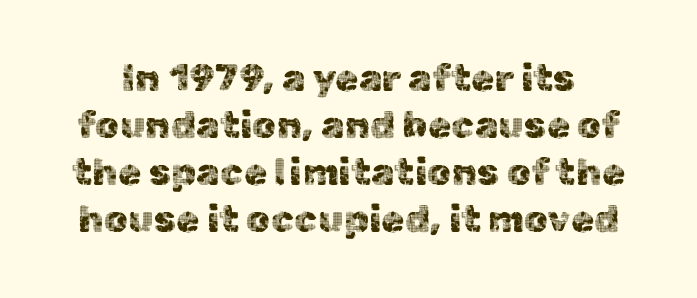
{"serif": "no", "italic": "no", "width": "normal", "x_height": "medium", "monospaced": "no", "underline": "no", "line_spacing_ratio": 1.24, "letter_spacing": "normal", "letter_spacing_em": 0.0, "glyph_px": 38}
